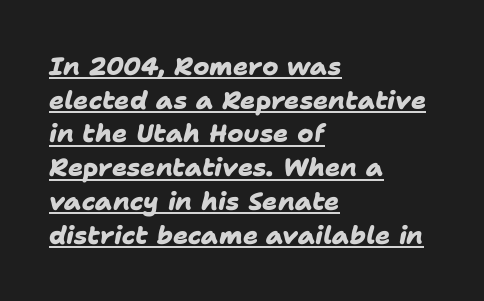
{"bold": "yes", "underline": "yes", "align": "left", "line_spacing": "normal", "line_spacing_ratio": 1.35, "letter_spacing": "normal", "letter_spacing_em": 0.0, "glyph_px": 25}
